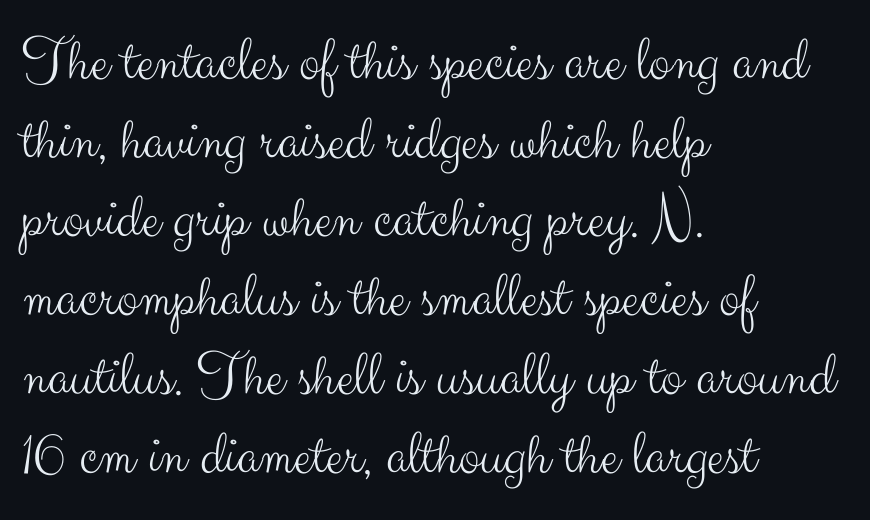
{"serif": "no", "bold": "no", "weight": "light", "width": "normal", "stroke_contrast": "medium", "x_height": "small", "monospaced": "no", "underline": "no", "align": "left", "line_spacing": "normal", "line_spacing_ratio": 1.25, "letter_spacing": "normal", "letter_spacing_em": 0.0, "glyph_px": 63}
